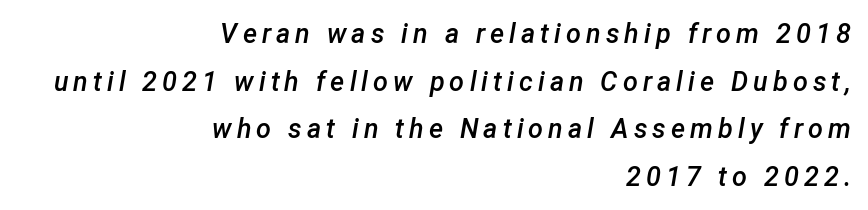
The image shows 27 px text type, italic (leaning right); set right-aligned, line spacing 1.76x, not underlined.
